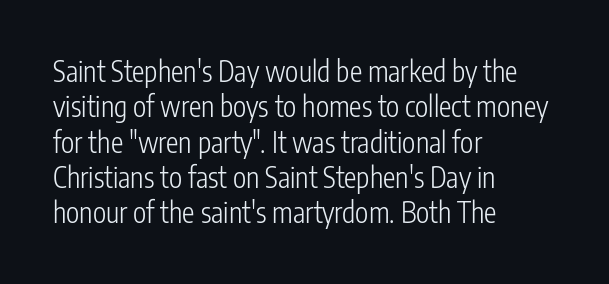
Lines of text with bare space underneath. The characters are drawn with everyday or finer stroke widths. The paragraph shown leans on its left margin. Does extra space separate the letters? No, they use regular spacing. The lettering holds an erect, upright posture throughout.
